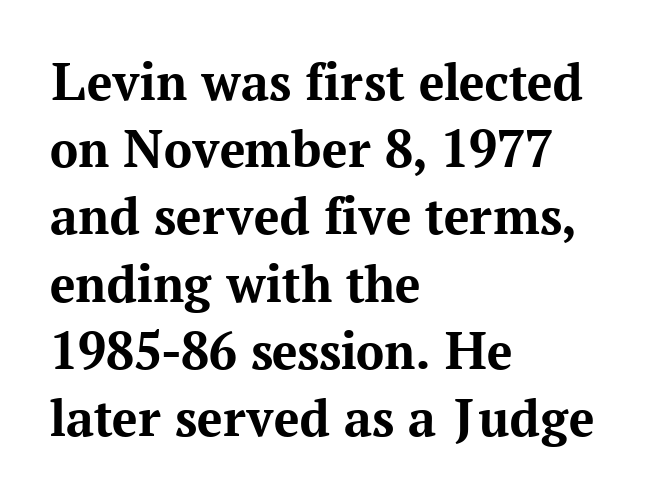
{"serif": "yes", "italic": "no", "bold": "yes", "weight": "bold", "width": "normal", "stroke_contrast": "medium", "x_height": "medium", "monospaced": "no", "underline": "no", "align": "left", "line_spacing_ratio": 1.2, "letter_spacing": "normal", "letter_spacing_em": 0.0, "glyph_px": 56}
